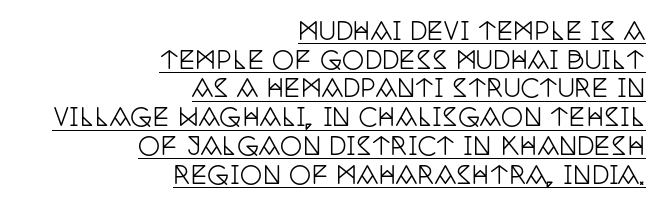
This sample trades vertical openness for compactness between lines. This is underlined copy, the kind a proofreader might mark for attention. The lines are quadded right. Each word holds together tightly as a unit, with standard inter-letter gaps. A typesetter would mark this as roman, not italic.
